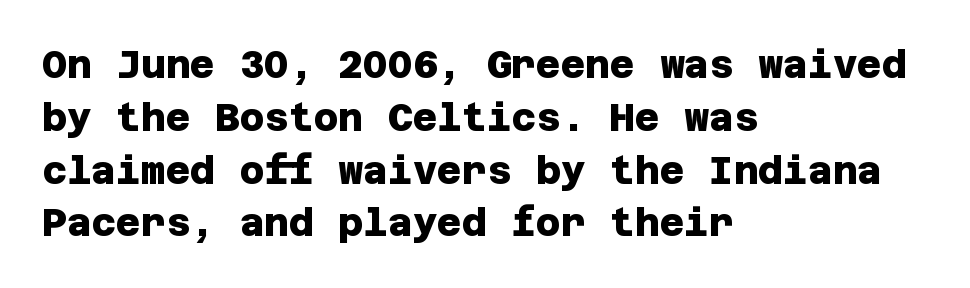
The image shows 38 px heavy sans-serif type; set left-aligned, normal line spacing (1.39x), normal letter spacing, not underlined; low stroke contrast and a large x-height.
